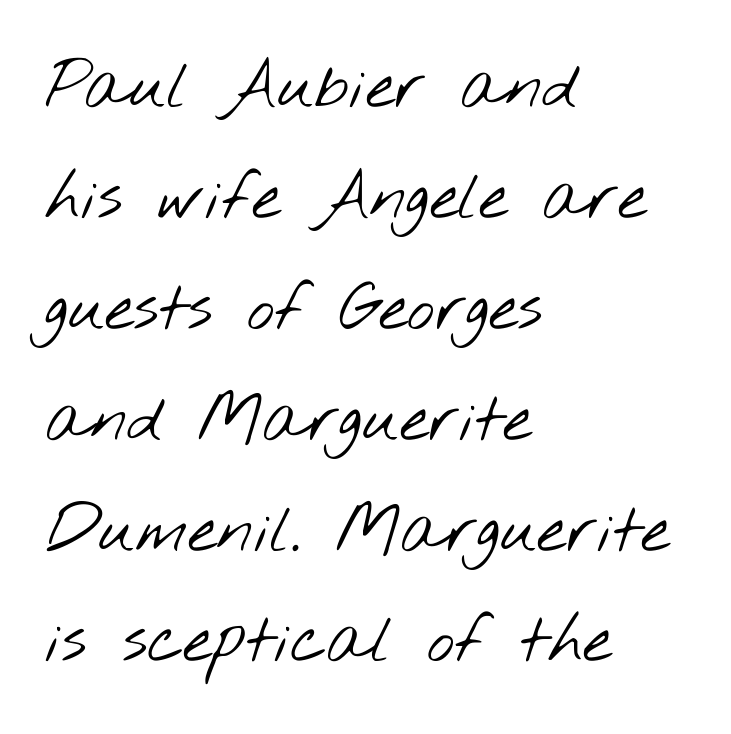
Glyph-to-glyph distance matches everyday printed text. The cut favours lightness, reaching ordinary text weight at its darkest. This sample has the flowing, uneven cadence of proportional lettering. The designer left line spacing at the default.
